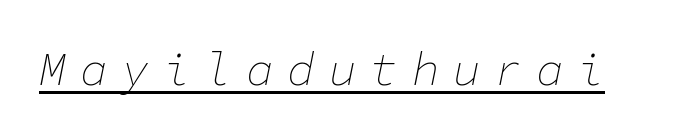
{"italic": "yes", "lean": "right", "slant_degrees": 11, "bold": "no", "weight": "thin", "width": "normal", "stroke_contrast": "low", "x_height": "medium", "monospaced": "yes", "underline": "yes", "letter_spacing": "wide", "letter_spacing_em": 0.3, "glyph_px": 46}
